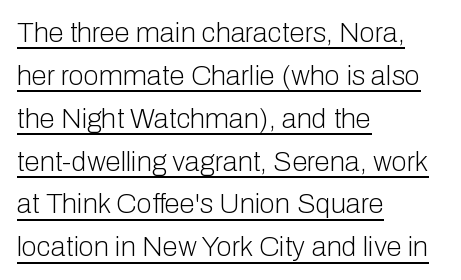
The image shows 28 px light sans-serif type, upright; set left-aligned, normal line spacing (1.53x), normal letter spacing, underlined; low stroke contrast and a medium x-height.
